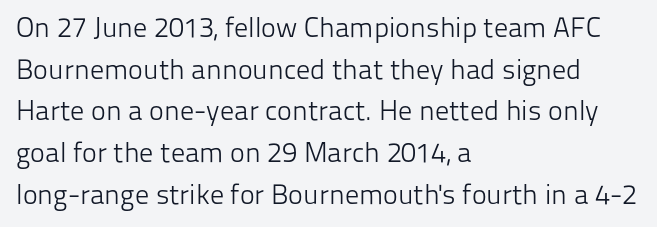
The image shows 28 px light sans-serif type, upright; set left-aligned, normal line spacing (1.49x), normal letter spacing, not underlined; low stroke contrast and a medium x-height.
